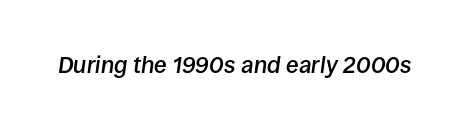
{"italic": "yes", "lean": "right", "slant_degrees": 8, "bold": "semi", "underline": "no", "letter_spacing": "normal", "letter_spacing_em": 0.0, "glyph_px": 23}
